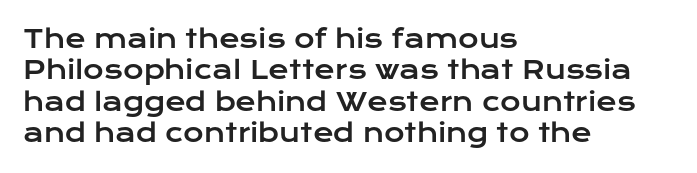
Q: Is the text italic (slanted)? A: No, it is upright.
Q: Is the text underlined? A: No.
Q: How is the paragraph aligned? A: Left-aligned.
Q: Is the spacing between letters normal or unusually wide? A: Normal.
Q: Is the spacing between lines tight, normal or loose? A: Normal.
